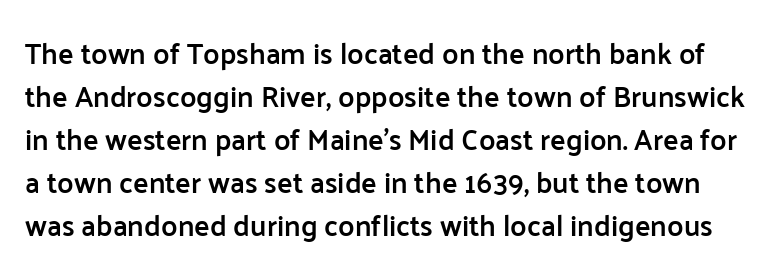
Q: Is the text bold? A: Semi-bold.
Q: Is the text italic (slanted)? A: No, it is upright.
Q: Is the typeface a serif or a sans-serif typeface? A: Sans-serif.
Q: Is the text underlined? A: No.
Q: Is the spacing between letters normal or unusually wide? A: Normal.
Q: Is the spacing between lines tight, normal or loose? A: Normal.
Q: Width (condensed, normal, or wide)? A: Normal.
Q: Stroke contrast? A: Low.
Q: x-height? A: Medium.
Q: Monospaced? A: No.
